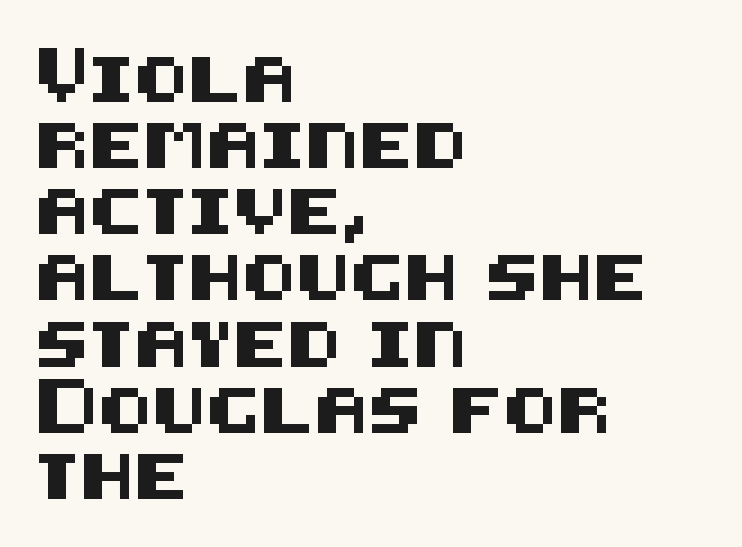
The image shows 45 px sans-serif type, upright; set left-aligned, normal line spacing (1.47x), normal letter spacing, not underlined; medium stroke contrast and a large x-height.
